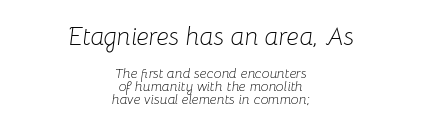
Q: Is the text bold? A: No.
Q: Is the text italic (slanted)? A: Yes, it leans right by about 8 degrees.
Q: Is the text underlined? A: No.
Q: How is the paragraph aligned? A: Centered.
Q: Is the spacing between letters normal or unusually wide? A: Normal.
Q: Is the spacing between lines tight, normal or loose? A: Tight.
Q: Which block of text is set in a larger size, the first (top) or the second (bottom)? A: The first (top) one.
